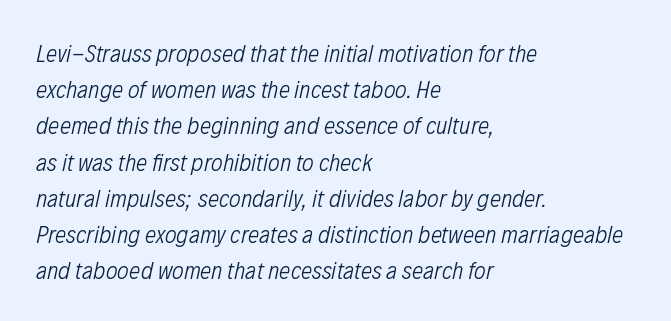
{"italic": "yes", "lean": "right", "slant_degrees": 12, "bold": "no", "underline": "no", "align": "left", "line_spacing": "normal", "line_spacing_ratio": 1.45, "letter_spacing": "normal", "letter_spacing_em": 0.0, "glyph_px": 25}
